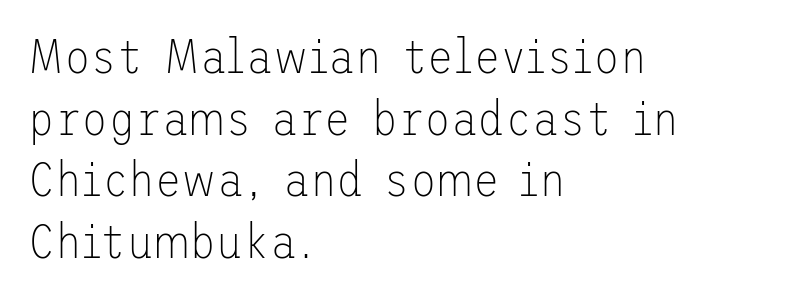
If you measured baseline to baseline, you'd find a middling distance. The lines in this sample share a left origin and differ only in where they stop. Look at the bottom of the vertical strokes: they stop flat, with no serifs. Descenders hang freely into open space.
